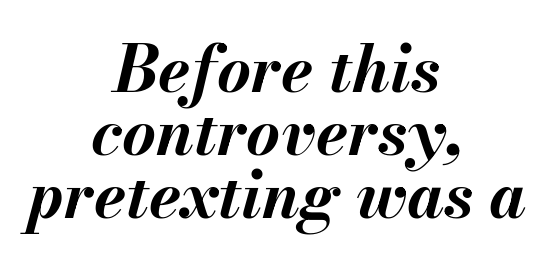
{"italic": "yes", "lean": "right", "slant_degrees": 13, "bold": "yes", "weight": "bold", "width": "normal", "stroke_contrast": "medium", "x_height": "small", "monospaced": "no", "underline": "no", "align": "center", "line_spacing": "tight", "line_spacing_ratio": 0.97, "letter_spacing": "normal", "letter_spacing_em": 0.0, "glyph_px": 65}
